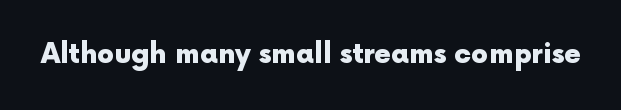
The image shows 27 px bold type, upright; set normal letter spacing, not underlined.
